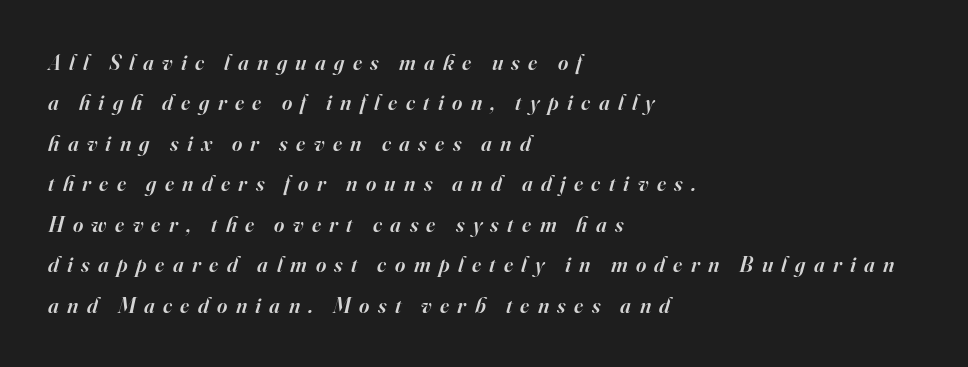
The image shows 22 px text type, italic (leaning right); set left-aligned, line spacing 1.84x, unusually wide letter spacing (+0.38 em), not underlined.
